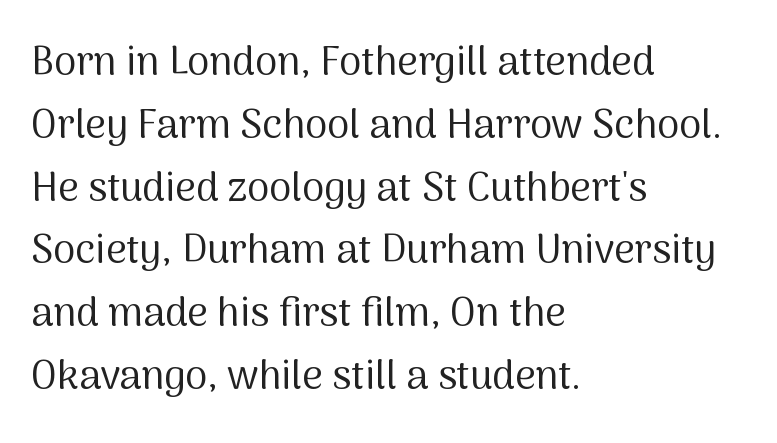
This sample uses a sans-serif face. No italicization has been applied; the sample stays upright. In terms of leading, this rendering sits right in the middle. Character widths vary here, with narrow letters taking less room than wide ones. The words here are not underlined.
